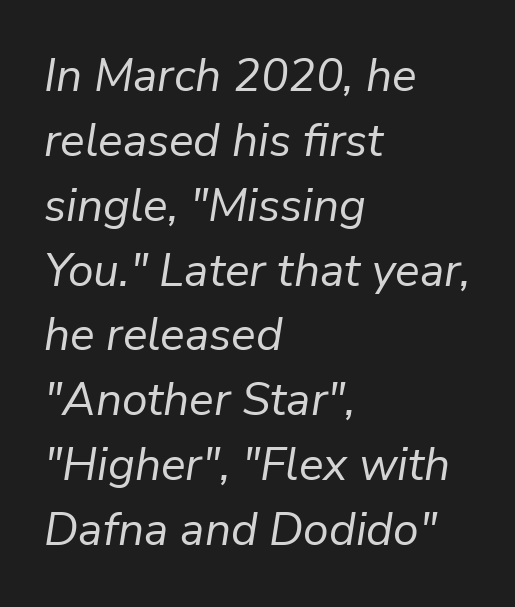
Varying glyph widths throughout — classic text-font behaviour. No chunkiness to these letters — they're not bold. Type without underlining. The letterforms sit shoulder to shoulder at normal distance.
